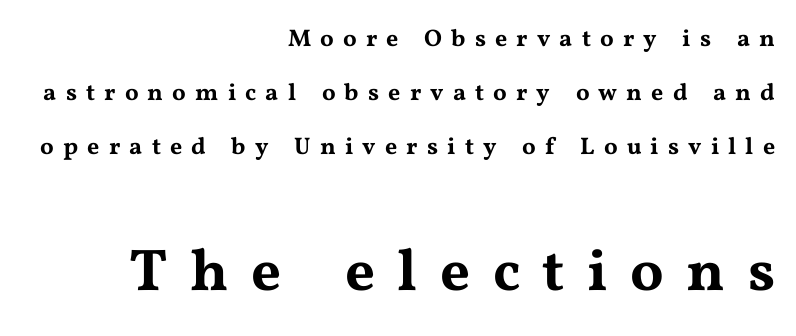
Q: Is the text italic (slanted)? A: No, it is upright.
Q: Is the typeface a serif or a sans-serif typeface? A: Serif.
Q: Is the text underlined? A: No.
Q: How is the paragraph aligned? A: Right-aligned.
Q: Is the spacing between letters normal or unusually wide? A: Unusually wide.
Q: Is the spacing between lines tight, normal or loose? A: Loose.
Q: Which block of text is set in a larger size, the first (top) or the second (bottom)? A: The second (bottom) one.
Q: Width (condensed, normal, or wide)? A: Wide.
Q: Stroke contrast? A: Medium.
Q: x-height? A: Medium.
Q: Monospaced? A: No.
